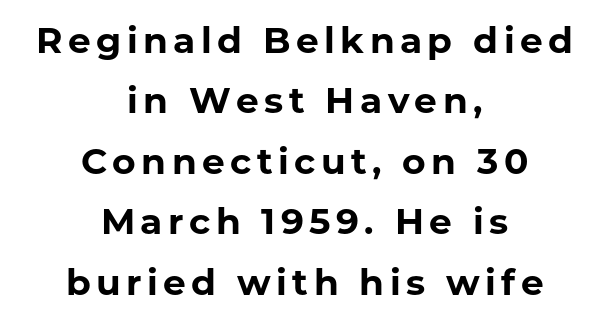
Q: Is the text bold? A: Yes.
Q: Is the text italic (slanted)? A: No, it is upright.
Q: Is the typeface a serif or a sans-serif typeface? A: Sans-serif.
Q: Is the text underlined? A: No.
Q: How is the paragraph aligned? A: Centered.
Q: Is the spacing between lines tight, normal or loose? A: Normal.
Q: Width (condensed, normal, or wide)? A: Normal.
Q: Stroke contrast? A: Low.
Q: x-height? A: Medium.
Q: Monospaced? A: No.
